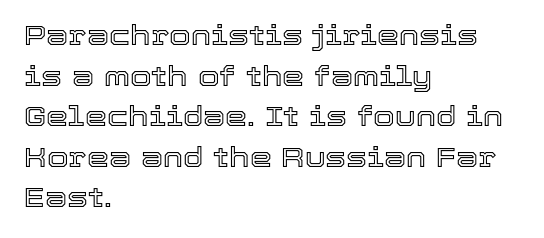
{"italic": "no", "width": "normal", "x_height": "medium", "monospaced": "no", "underline": "no", "align": "left", "line_spacing": "normal", "line_spacing_ratio": 1.45, "letter_spacing": "normal", "letter_spacing_em": 0.0, "glyph_px": 28}
